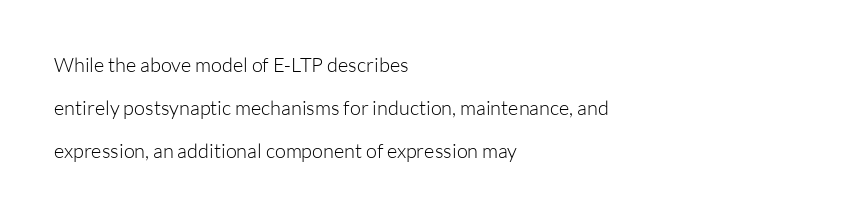
The image shows 20 px text type, upright; set left-aligned, loose line spacing (2.15x), normal letter spacing, not underlined.
